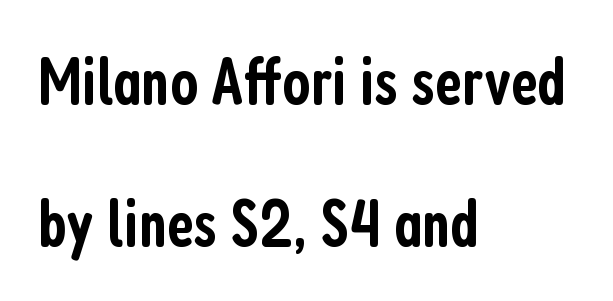
Q: Is the text bold? A: Semi-bold.
Q: Is the text italic (slanted)? A: No, it is upright.
Q: Is the typeface a serif or a sans-serif typeface? A: Sans-serif.
Q: Is the text underlined? A: No.
Q: How is the paragraph aligned? A: Left-aligned.
Q: Is the spacing between letters normal or unusually wide? A: Normal.
Q: Is the spacing between lines tight, normal or loose? A: Loose.
Q: Width (condensed, normal, or wide)? A: Condensed.
Q: Stroke contrast? A: Low.
Q: x-height? A: Medium.
Q: Monospaced? A: No.
